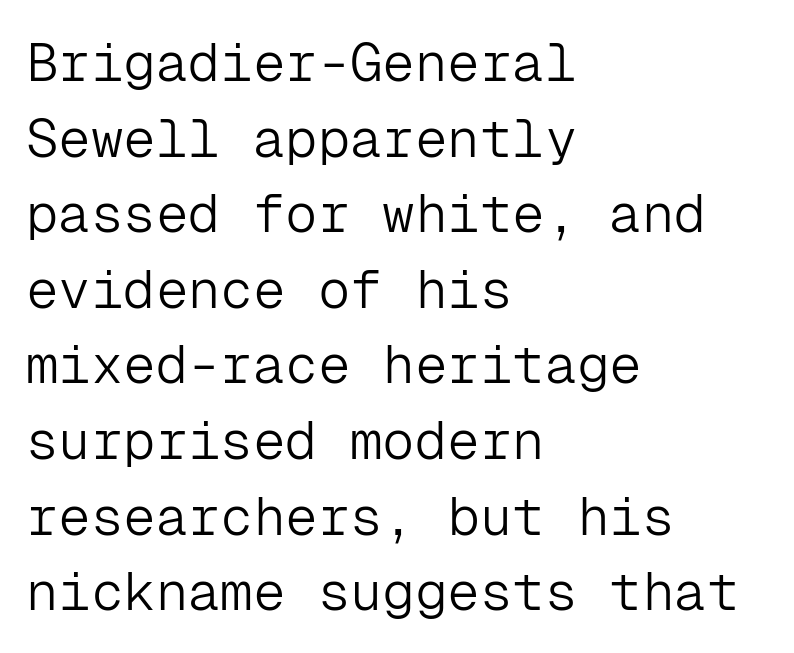
Q: Is the text bold? A: No.
Q: Is the text italic (slanted)? A: No, it is upright.
Q: Is the typeface a serif or a sans-serif typeface? A: Sans-serif.
Q: Is the text underlined? A: No.
Q: How is the paragraph aligned? A: Left-aligned.
Q: Is the spacing between letters normal or unusually wide? A: Normal.
Q: Is the spacing between lines tight, normal or loose? A: Normal.
Q: Width (condensed, normal, or wide)? A: Normal.
Q: Stroke contrast? A: Low.
Q: x-height? A: Medium.
Q: Monospaced? A: Yes.
